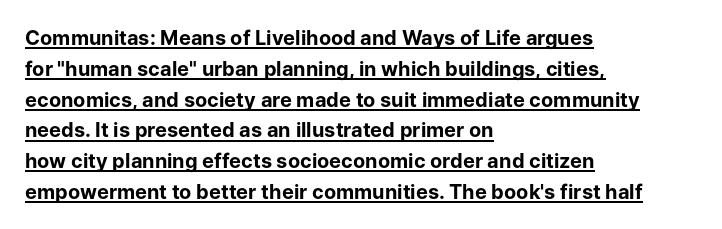
The image shows 20 px bold type, upright; set left-aligned, normal line spacing (1.54x), normal letter spacing, underlined.
